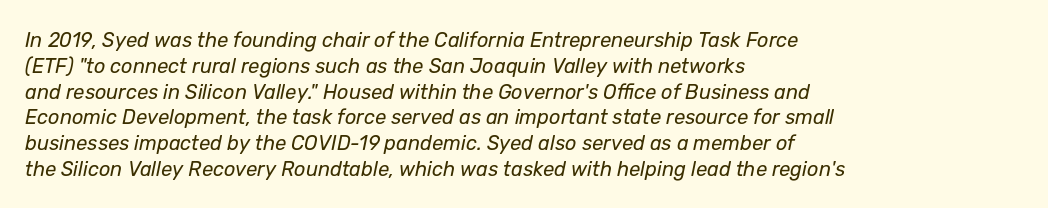
{"italic": "yes", "lean": "right", "slant_degrees": 12, "bold": "no", "underline": "no", "align": "left", "line_spacing": "normal", "line_spacing_ratio": 1.29, "letter_spacing": "normal", "letter_spacing_em": 0.0, "glyph_px": 20}
